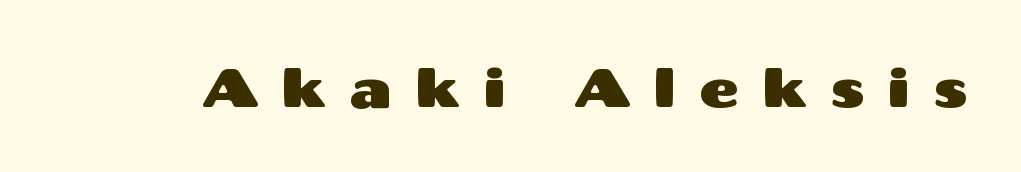
Q: Is the text italic (slanted)? A: No, it is upright.
Q: Is the typeface a serif or a sans-serif typeface? A: Sans-serif.
Q: Is the text underlined? A: No.
Q: Is the spacing between letters normal or unusually wide? A: Unusually wide.
Q: Width (condensed, normal, or wide)? A: Wide.
Q: Stroke contrast? A: Medium.
Q: x-height? A: Medium.
Q: Monospaced? A: No.
